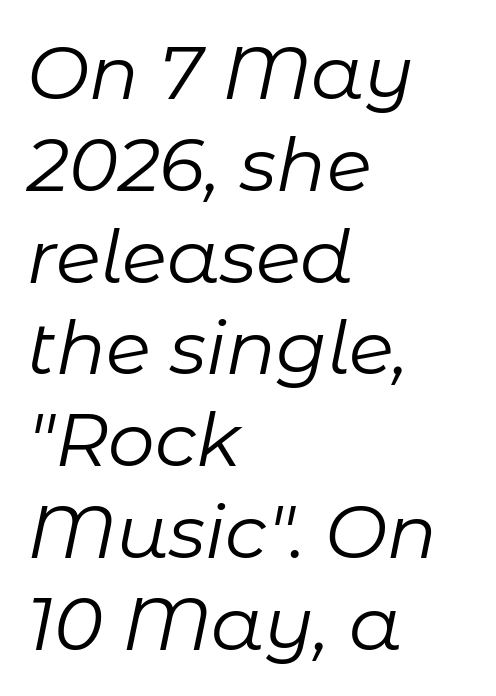
Q: Is the text bold? A: No.
Q: Is the text italic (slanted)? A: Yes, it leans right by about 11 degrees.
Q: Is the text underlined? A: No.
Q: How is the paragraph aligned? A: Left-aligned.
Q: Is the spacing between letters normal or unusually wide? A: Normal.
Q: Width (condensed, normal, or wide)? A: Normal.
Q: Stroke contrast? A: Low.
Q: x-height? A: Medium.
Q: Monospaced? A: No.
